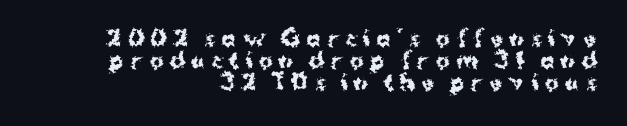
{"italic": "no", "bold": "yes", "underline": "no", "align": "right", "line_spacing": "tight", "line_spacing_ratio": 1.04, "letter_spacing": "wide", "letter_spacing_em": 0.3, "glyph_px": 21}
